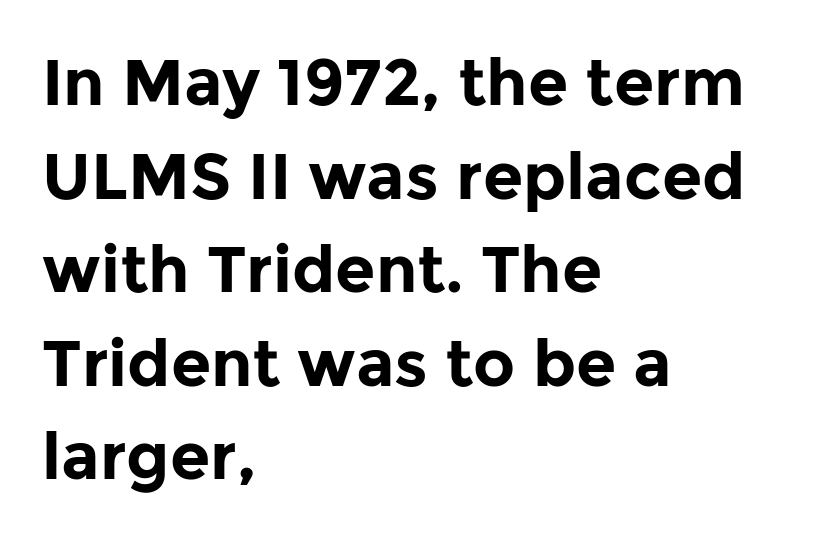
Look at the stroke-to-counter ratio: heavy, a bold. A typesetter would mark this as roman, not italic. Each letter keeps its own natural width here, so spacing adapts to shape. A typesetter would call this leading conventional body-copy spacing. Short and long lines alike share a common starting point at left.
